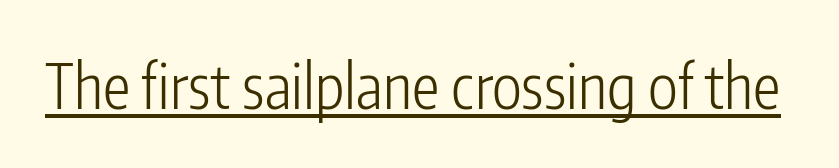
A rule runs beneath these lines of type. The cut favours lightness, reaching ordinary text weight at its darkest. Nothing unusual about the tracking: characters are spaced as the font intends. This is the regular roman posture of the typeface. Do the characters align in a grid? No, the font is proportional.
